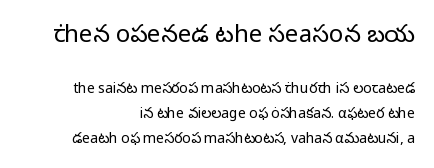
{"italic": "no", "bold": "no", "underline": "no", "align": "right", "line_spacing_ratio": 1.76, "letter_spacing": "normal", "letter_spacing_em": 0.0, "larger_block": "first", "size_ratio": 1.71, "glyph_px": 24}
